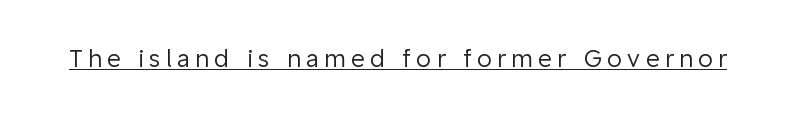
The image shows 24 px text type, upright; set unusually wide letter spacing (+0.22 em), underlined.
